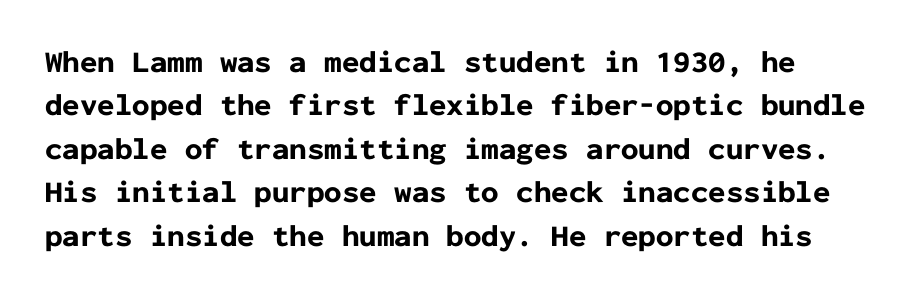
Does the lettering tilt? It doesn't — this is upright. Leading: standard. The characters look thick and weighty, a clear bold. This sample has the even, mechanical cadence of fixed-width lettering. The words here are not underlined.
